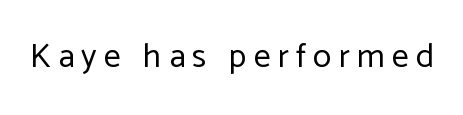
Q: Is the text bold? A: No.
Q: Is the text italic (slanted)? A: No, it is upright.
Q: Is the typeface a serif or a sans-serif typeface? A: Sans-serif.
Q: Is the text underlined? A: No.
Q: Is the spacing between letters normal or unusually wide? A: Unusually wide.
Q: Width (condensed, normal, or wide)? A: Normal.
Q: Stroke contrast? A: Low.
Q: x-height? A: Medium.
Q: Monospaced? A: No.
